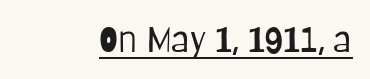
The face used here is proportionally spaced, like ordinary book or web type. The letters stand straight up with perfectly vertical stems. The font is comparable to plain body text, perhaps lighter. To sum up the face: it is a sans, with no serifs. You could call the tracking neutral — neither tight nor loose. A baseline rule has been typeset under these characters.
